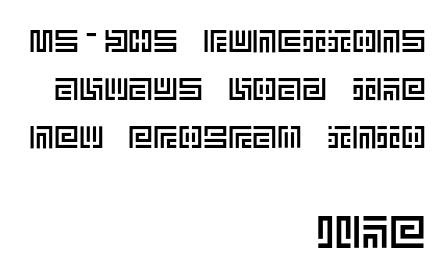
{"italic": "no", "width": "normal", "x_height": "large", "underline": "no", "align": "right", "line_spacing": "normal", "line_spacing_ratio": 1.55, "letter_spacing": "normal", "letter_spacing_em": 0.0, "larger_block": "second", "size_ratio": 1.48, "glyph_px": 46}
